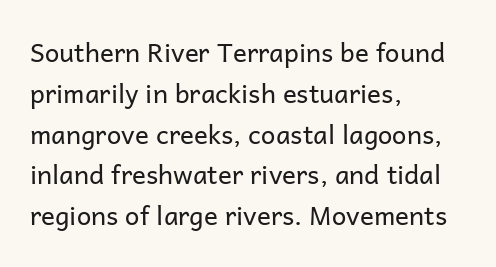
The gap between lines stays unmarked. No extra tracking has been applied to these lines. Does the leading feel generous? No, just average. Short and long lines alike share a common starting point at left.
